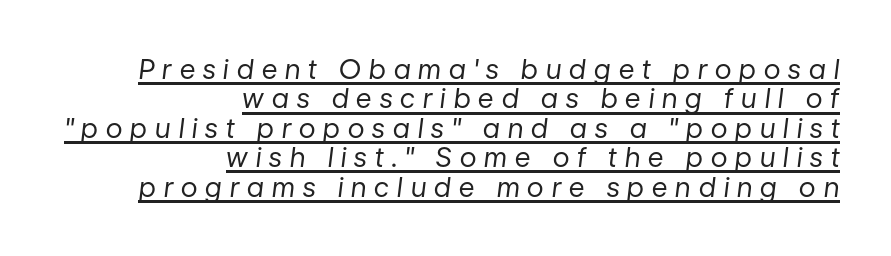
Q: Is the text bold? A: No.
Q: Is the text italic (slanted)? A: Yes, it leans right by about 7 degrees.
Q: Is the text underlined? A: Yes.
Q: How is the paragraph aligned? A: Right-aligned.
Q: Is the spacing between letters normal or unusually wide? A: Unusually wide.
Q: Is the spacing between lines tight, normal or loose? A: Tight.
